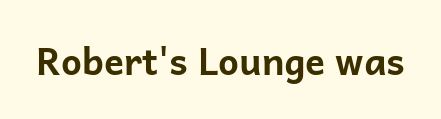
{"serif": "no", "italic": "no", "bold": "yes", "weight": "bold", "width": "normal", "stroke_contrast": "low", "x_height": "medium", "monospaced": "no", "underline": "no", "letter_spacing": "normal", "letter_spacing_em": 0.0, "glyph_px": 37}
